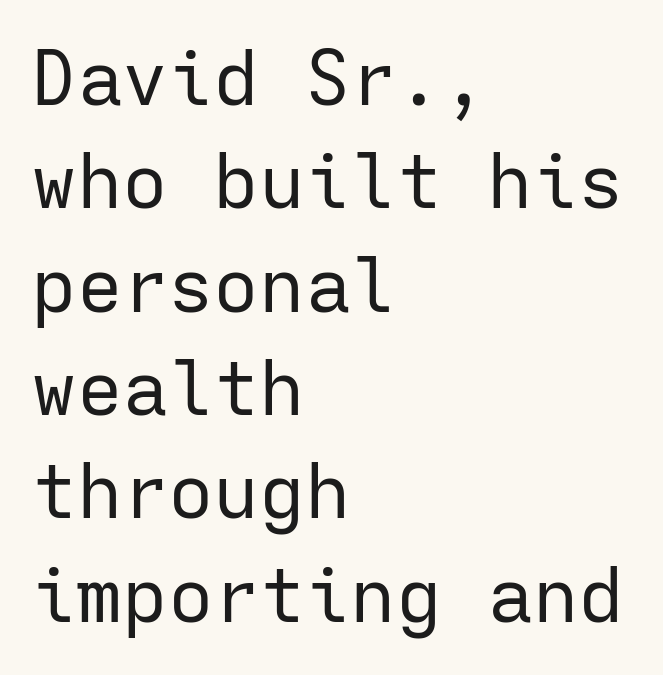
Check under the words: just untouched page. Between one letter and the next there's only the usual sliver of space. This is sans-serif lettering, the kind often seen on screens and signage. The typography opts for an upright posture over an oblique one.
